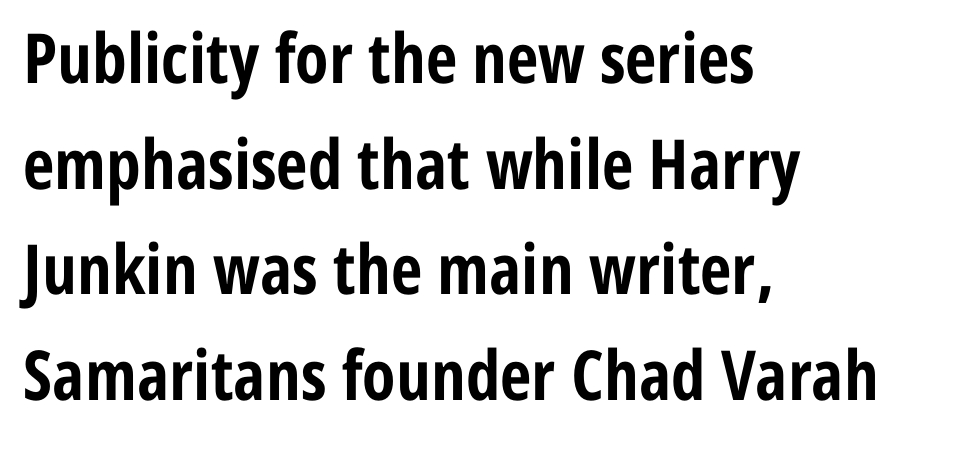
{"serif": "no", "italic": "no", "bold": "yes", "weight": "bold", "width": "condensed", "stroke_contrast": "low", "x_height": "medium", "monospaced": "no", "underline": "no", "align": "left", "line_spacing": "normal", "line_spacing_ratio": 1.53, "letter_spacing": "normal", "letter_spacing_em": 0.0, "glyph_px": 69}
